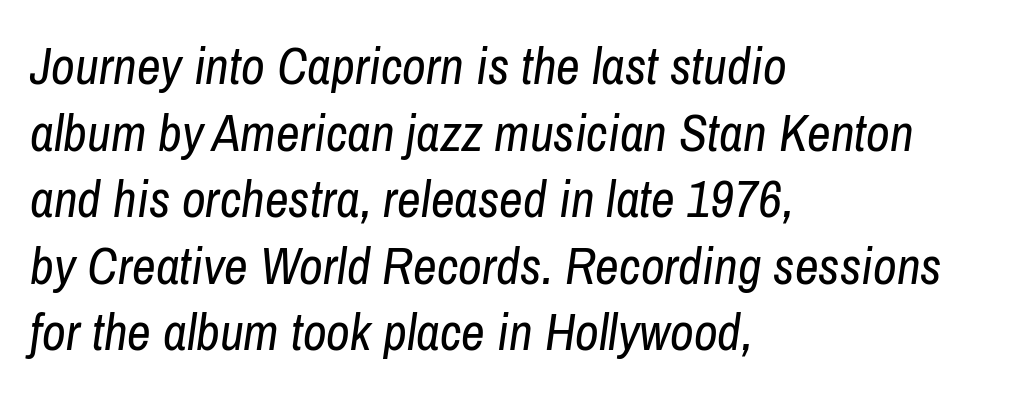
Q: Is the text bold? A: No.
Q: Is the text italic (slanted)? A: Yes, it leans right by about 8 degrees.
Q: Is the text underlined? A: No.
Q: How is the paragraph aligned? A: Left-aligned.
Q: Is the spacing between letters normal or unusually wide? A: Normal.
Q: Is the spacing between lines tight, normal or loose? A: Normal.
Q: Width (condensed, normal, or wide)? A: Condensed.
Q: Stroke contrast? A: Low.
Q: x-height? A: Medium.
Q: Monospaced? A: No.
